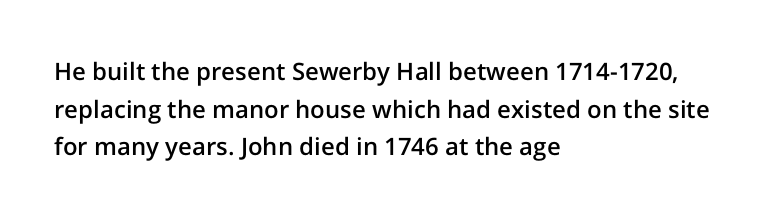
The image shows 24 px text type, upright; set left-aligned, normal line spacing (1.57x), normal letter spacing, not underlined.
